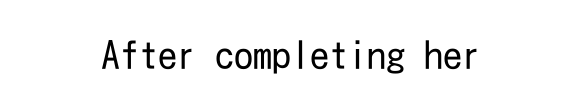
The image shows 38 px regular-weight, condensed sans-serif type, upright; set centered, normal letter spacing, not underlined; low stroke contrast and a medium x-height.
